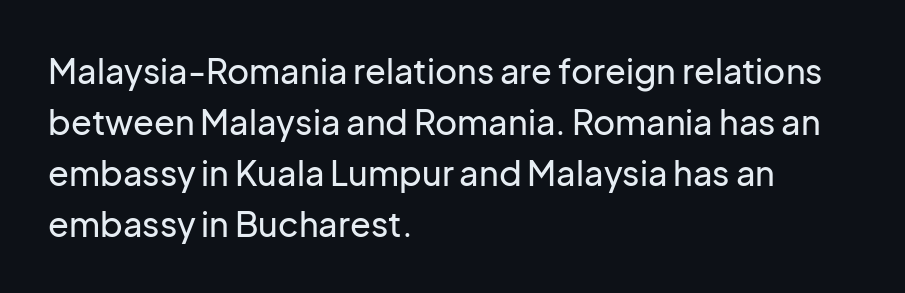
The image shows 34 px sans-serif type, upright; set left-aligned, normal line spacing (1.5x), normal letter spacing, not underlined; low stroke contrast and a medium x-height.
